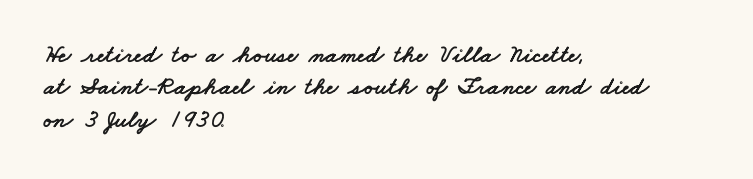
The passage shown is not underscored anywhere. The passage is arranged the way most books set body copy — flush left. Normally led — the rows are evenly, conventionally spaced. How are the letters spaced? Ordinarily, with no added tracking.
